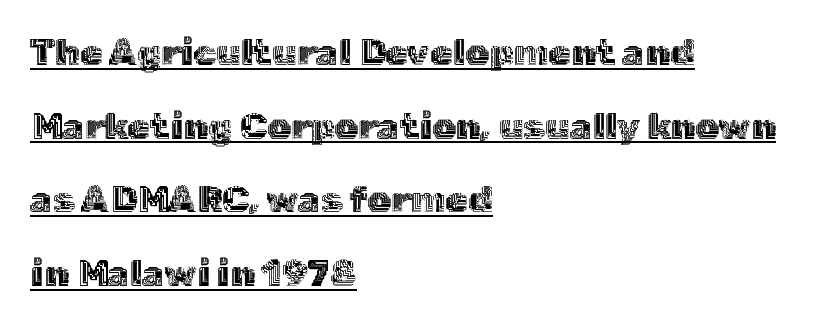
Q: Is the text italic (slanted)? A: No, it is upright.
Q: Is the text underlined? A: Yes.
Q: How is the paragraph aligned? A: Left-aligned.
Q: Is the spacing between letters normal or unusually wide? A: Normal.
Q: Is the spacing between lines tight, normal or loose? A: Loose.
Q: Width (condensed, normal, or wide)? A: Normal.
Q: x-height? A: Medium.
Q: Monospaced? A: No.
